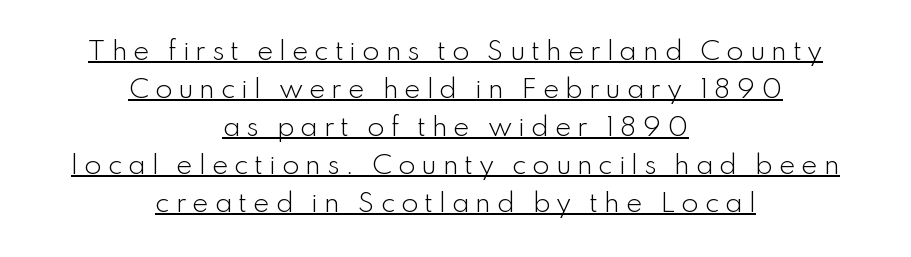
Q: Is the text bold? A: No.
Q: Is the text italic (slanted)? A: No, it is upright.
Q: Is the text underlined? A: Yes.
Q: How is the paragraph aligned? A: Centered.
Q: Is the spacing between letters normal or unusually wide? A: Unusually wide.
Q: Is the spacing between lines tight, normal or loose? A: Normal.
